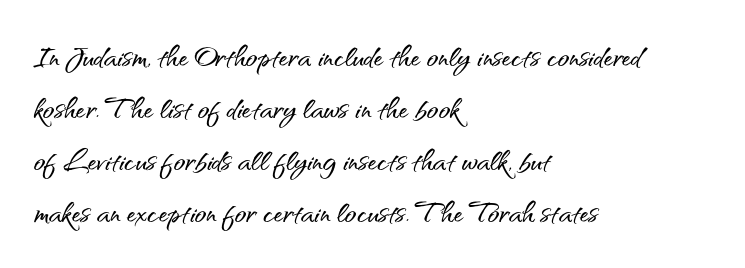
Q: Is the text italic (slanted)? A: Yes.
Q: Is the typeface a serif or a sans-serif typeface? A: Sans-serif.
Q: Is the text underlined? A: No.
Q: How is the paragraph aligned? A: Left-aligned.
Q: Is the spacing between letters normal or unusually wide? A: Normal.
Q: Is the spacing between lines tight, normal or loose? A: Normal.
Q: Width (condensed, normal, or wide)? A: Normal.
Q: Stroke contrast? A: Medium.
Q: x-height? A: Small.
Q: Monospaced? A: No.
